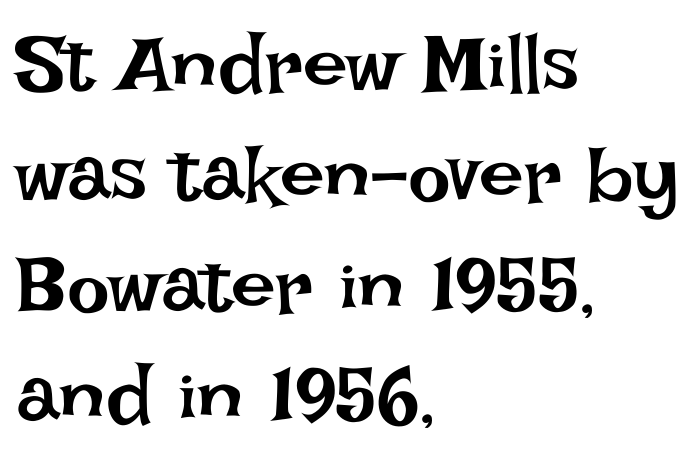
Vertical strokes here are truly vertical. The rendering anchors every line to the left-hand side. Ink coverage per letter is moderate at most. The passage shown is not underscored anywhere. Each new line begins a customary step beneath the previous one.
